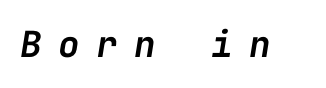
Q: Is the text bold? A: Semi-bold.
Q: Is the text italic (slanted)? A: Yes, it leans right by about 9 degrees.
Q: Is the text underlined? A: No.
Q: Is the spacing between letters normal or unusually wide? A: Unusually wide.
Q: Width (condensed, normal, or wide)? A: Normal.
Q: Stroke contrast? A: Low.
Q: x-height? A: Medium.
Q: Monospaced? A: Yes.
